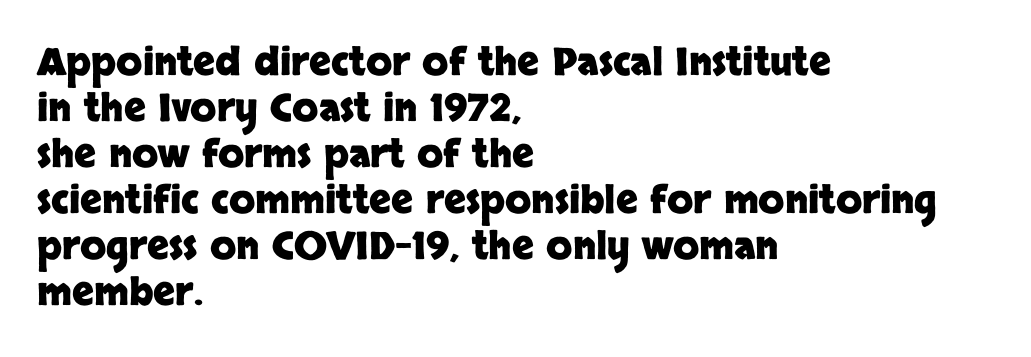
The image shows 38 px heavy sans-serif type, upright; set left-aligned, line spacing 1.21x, normal letter spacing, not underlined; low stroke contrast and a large x-height.
